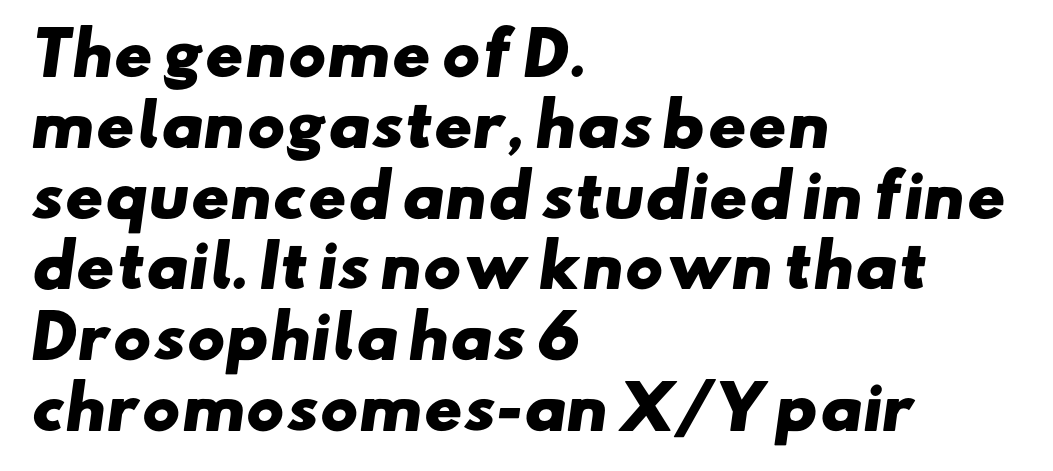
Q: Is the text bold? A: Yes.
Q: Is the typeface a serif or a sans-serif typeface? A: Sans-serif.
Q: Is the text underlined? A: No.
Q: How is the paragraph aligned? A: Left-aligned.
Q: Is the spacing between letters normal or unusually wide? A: Normal.
Q: Width (condensed, normal, or wide)? A: Wide.
Q: Stroke contrast? A: Low.
Q: x-height? A: Small.
Q: Monospaced? A: No.
